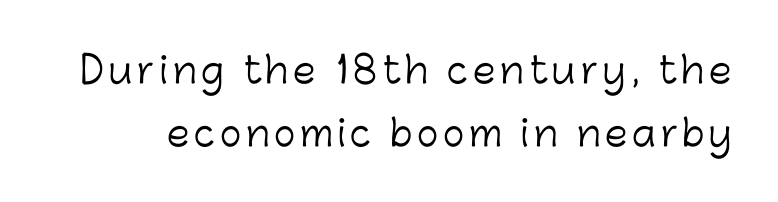
The image shows 36 px light sans-serif type, upright; set line spacing 1.75x, not underlined; low stroke contrast and a medium x-height.
